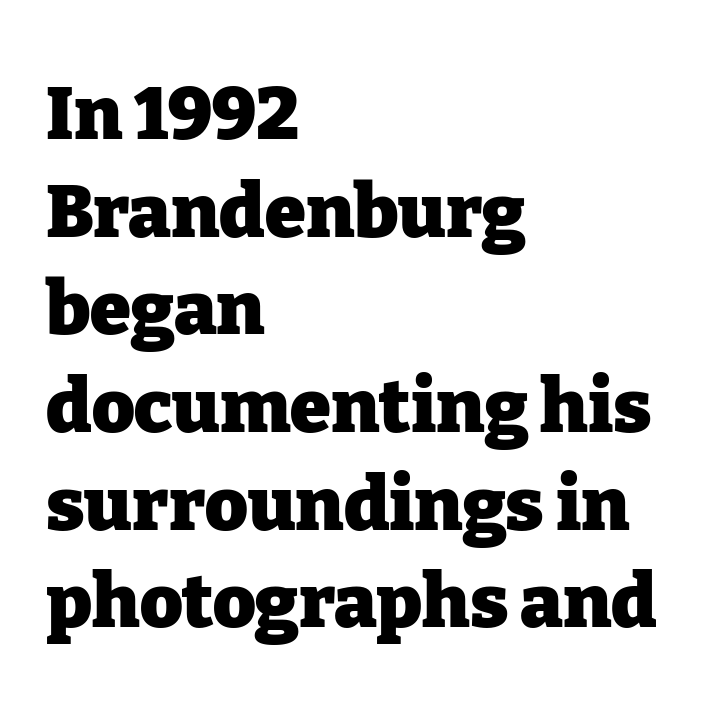
{"serif": "yes", "italic": "no", "bold": "yes", "weight": "heavy", "width": "normal", "stroke_contrast": "low", "x_height": "medium", "monospaced": "no", "underline": "no", "align": "left", "line_spacing": "normal", "line_spacing_ratio": 1.32, "letter_spacing": "normal", "letter_spacing_em": 0.0, "glyph_px": 74}
